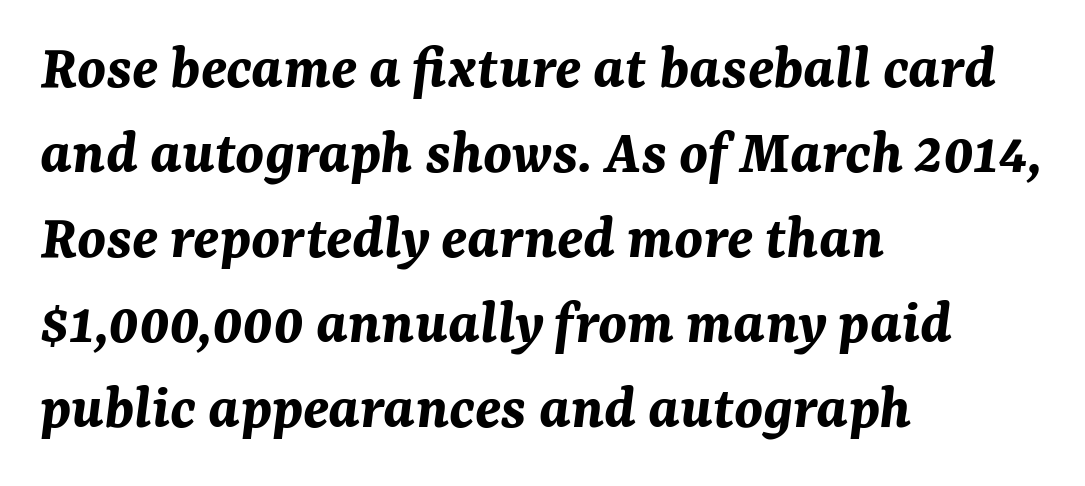
How are the letters spaced? Ordinarily, with no added tracking. No word sits above an underline. Weight: bold. The face used here is proportionally spaced, like ordinary book or web type.
